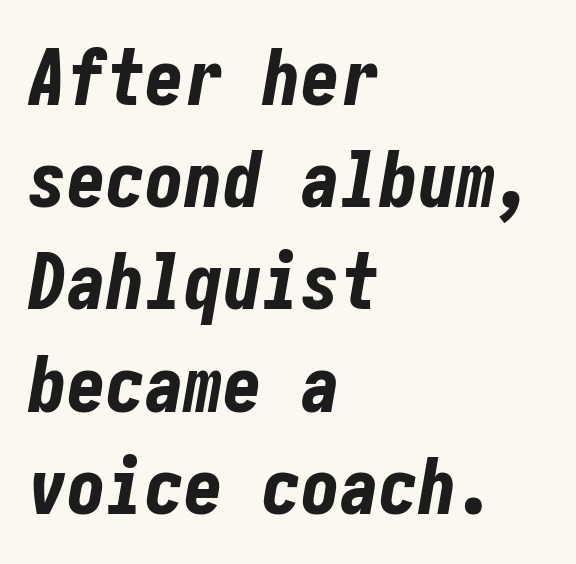
Q: Is the text bold? A: Yes.
Q: Is the text italic (slanted)? A: Yes, it leans right by about 10 degrees.
Q: Is the text underlined? A: No.
Q: How is the paragraph aligned? A: Left-aligned.
Q: Is the spacing between letters normal or unusually wide? A: Normal.
Q: Is the spacing between lines tight, normal or loose? A: Normal.
Q: Width (condensed, normal, or wide)? A: Condensed.
Q: Stroke contrast? A: Low.
Q: x-height? A: Medium.
